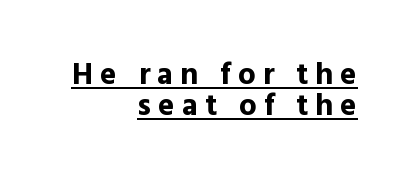
{"serif": "no", "italic": "no", "bold": "yes", "weight": "bold", "width": "normal", "x_height": "medium", "monospaced": "no", "underline": "yes", "align": "right", "line_spacing": "tight", "line_spacing_ratio": 1.0, "letter_spacing": "wide", "letter_spacing_em": 0.23, "glyph_px": 31}
